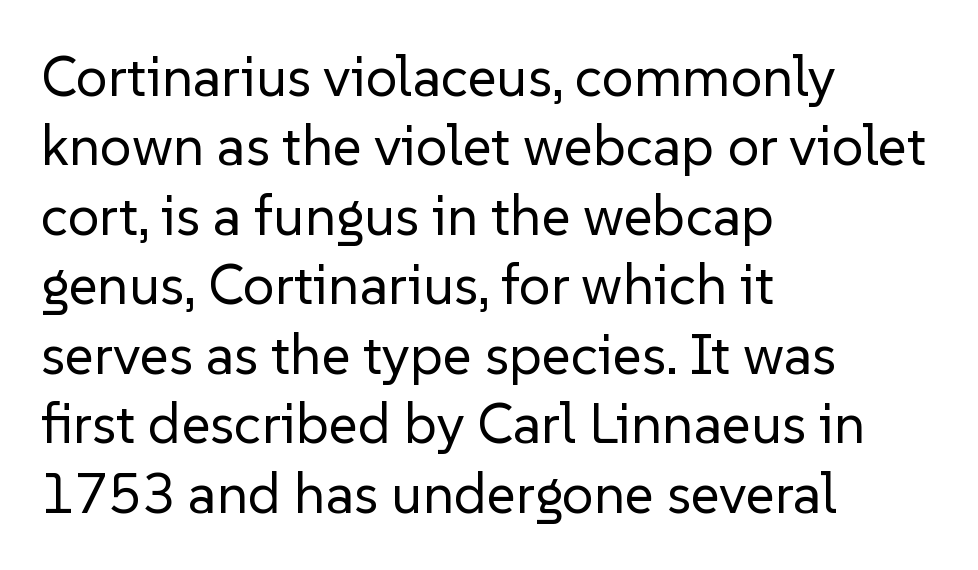
If you drew a line through each stem, it would be perfectly vertical. The passage shown is not underscored anywhere. Typographically, this falls in the sans-serif category. Here the glyphs are tracked normally, forming tight word shapes. You could not count columns in this text — the font is proportionally spaced. Weight: regular or lighter.
